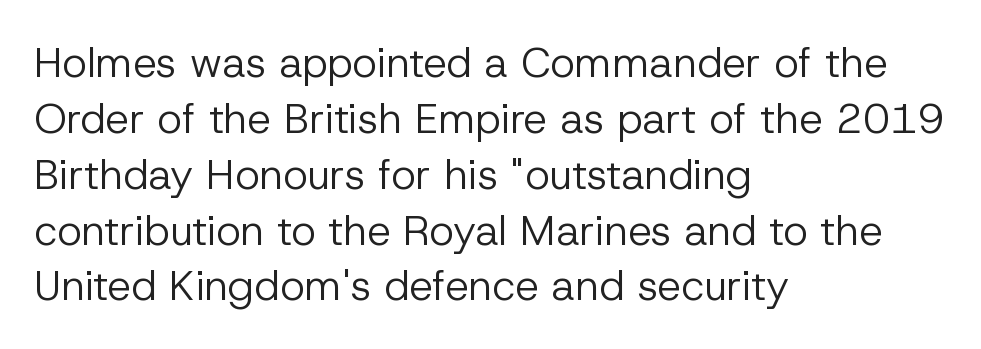
Q: Is the text bold? A: No.
Q: Is the text italic (slanted)? A: No, it is upright.
Q: Is the typeface a serif or a sans-serif typeface? A: Sans-serif.
Q: Is the text underlined? A: No.
Q: How is the paragraph aligned? A: Left-aligned.
Q: Is the spacing between letters normal or unusually wide? A: Normal.
Q: Is the spacing between lines tight, normal or loose? A: Normal.
Q: Width (condensed, normal, or wide)? A: Normal.
Q: Stroke contrast? A: Low.
Q: x-height? A: Medium.
Q: Monospaced? A: No.
